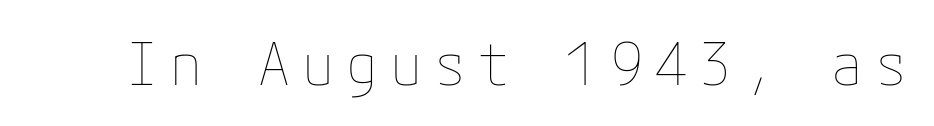
{"italic": "no", "bold": "no", "weight": "thin", "width": "normal", "stroke_contrast": "low", "x_height": "medium", "underline": "no", "letter_spacing": "wide", "letter_spacing_em": 0.21, "glyph_px": 58}
